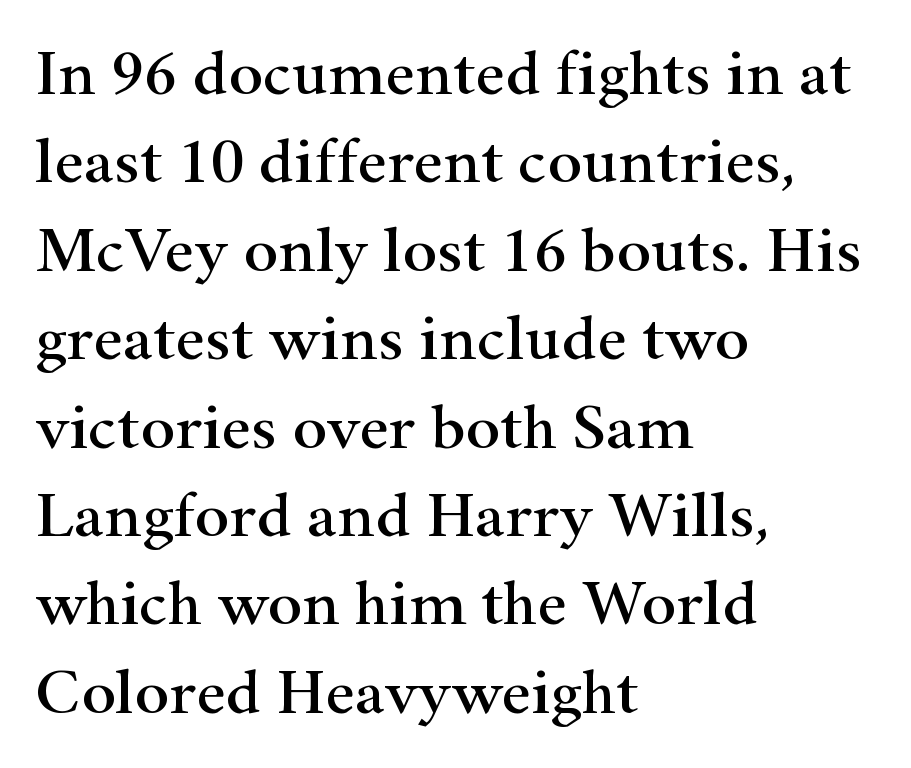
This is roman type, the default non-slanted kind. Words float on clear page, feet unadorned. Note the varied advance widths — an 'i' is clearly narrower than an 'm'. Is the letter spacing exaggerated? No — it looks like the ordinary default. Font category for this specimen: serif.
